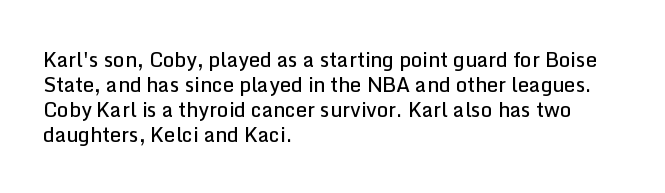
The image shows 20 px text type, upright; set left-aligned, normal line spacing (1.25x), normal letter spacing, not underlined.
